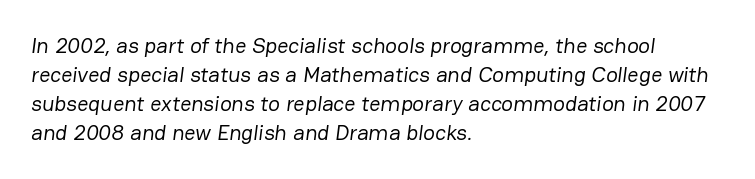
Rule under the text: the space is simply empty. There is no visible air inserted between adjacent glyphs. Summary of vertical rhythm: regular, with standard interline spacing. Bold? No — there's no thickening of the strokes. The typesetter chose a ragged-right arrangement here.
